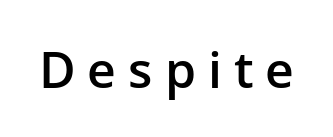
{"serif": "no", "italic": "no", "bold": "semi", "weight": "semibold", "width": "normal", "stroke_contrast": "low", "x_height": "medium", "monospaced": "no", "underline": "no", "letter_spacing": "wide", "letter_spacing_em": 0.24, "glyph_px": 50}
